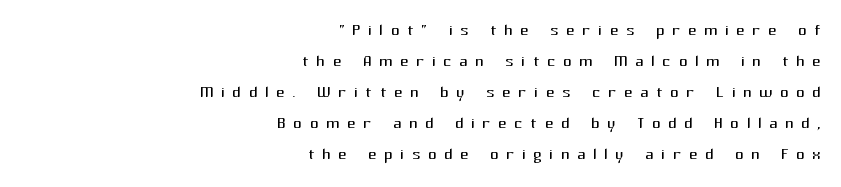
Q: Is the text bold? A: No.
Q: Is the text italic (slanted)? A: No, it is upright.
Q: Is the text underlined? A: No.
Q: How is the paragraph aligned? A: Right-aligned.
Q: Is the spacing between letters normal or unusually wide? A: Unusually wide.
Q: Is the spacing between lines tight, normal or loose? A: Normal.
